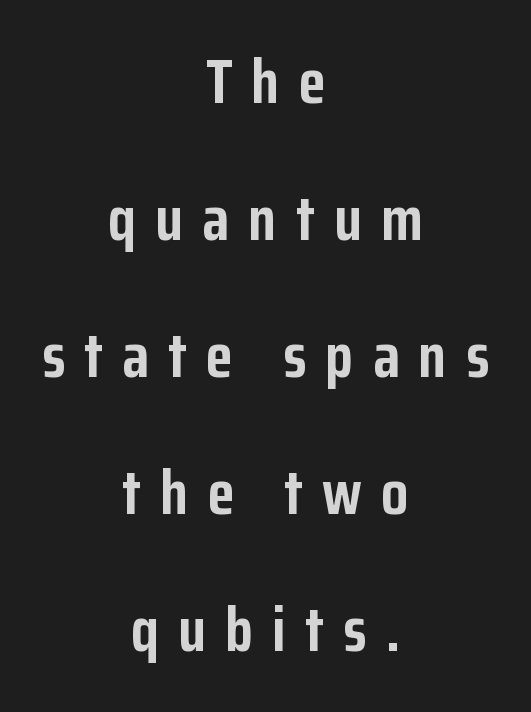
Compared with a flush-left layout, this one balances lines on the center instead. Underline: absent. How heavy is the stroke? Heavy — this is a bold. Do the characters align in a grid? No, the font is proportional.
